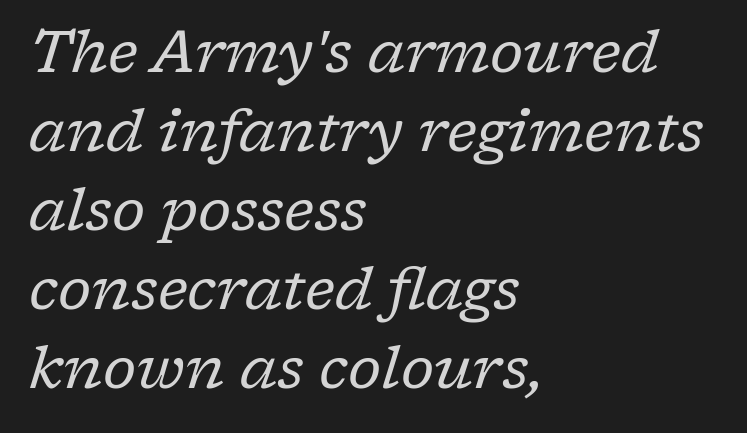
{"serif": "yes", "italic": "yes", "lean": "right", "slant_degrees": 17, "bold": "no", "weight": "regular", "width": "normal", "stroke_contrast": "low", "x_height": "medium", "monospaced": "no", "underline": "no", "align": "left", "line_spacing": "normal", "line_spacing_ratio": 1.36, "letter_spacing": "normal", "letter_spacing_em": 0.0, "glyph_px": 58}
